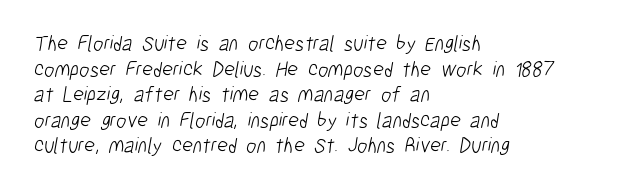
Descenders are the only things crossing below the line. No extra tracking has been applied to these lines. A quiet, ordinary-to-light weight characterises the typeface. Alignment: flush left.
